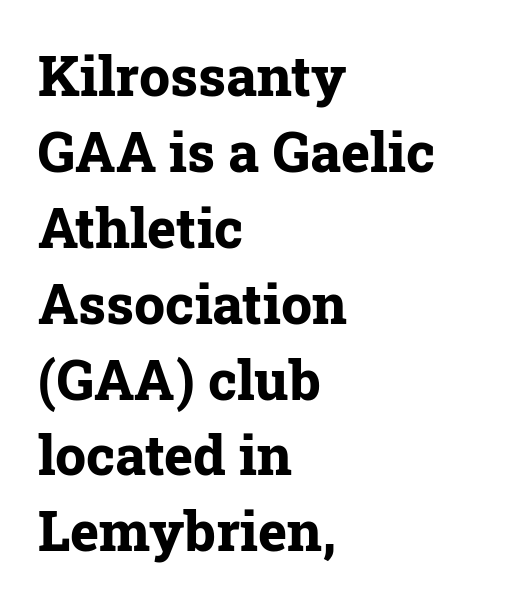
The image shows 55 px bold serif type, upright; set left-aligned, normal line spacing (1.38x), normal letter spacing, not underlined; low stroke contrast and a medium x-height.
